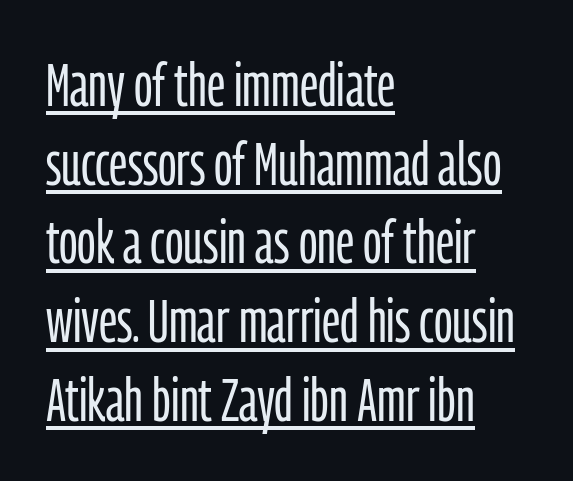
The image shows 61 px light, condensed sans-serif type, upright; set left-aligned, normal line spacing (1.29x), normal letter spacing, underlined; low stroke contrast and a medium x-height.
